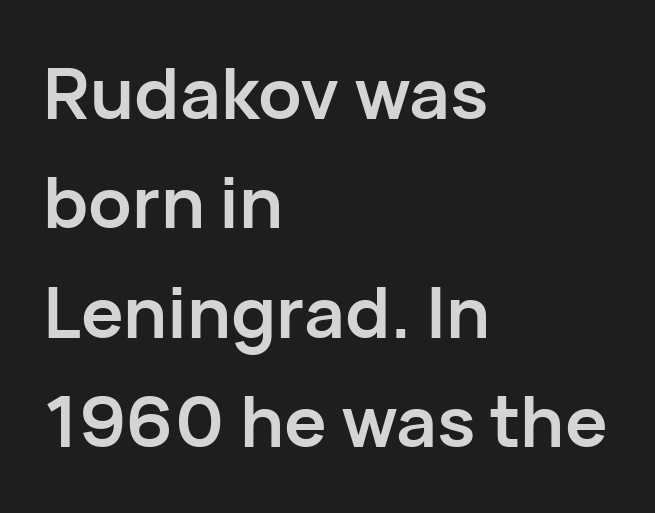
The face used here is proportionally spaced, like ordinary book or web type. What kind of face is this? One without serifs — a sans. Posture: vertical. Default kerning and tracking; the words read as compact shapes. Interline gaps are of average width in this sample.
